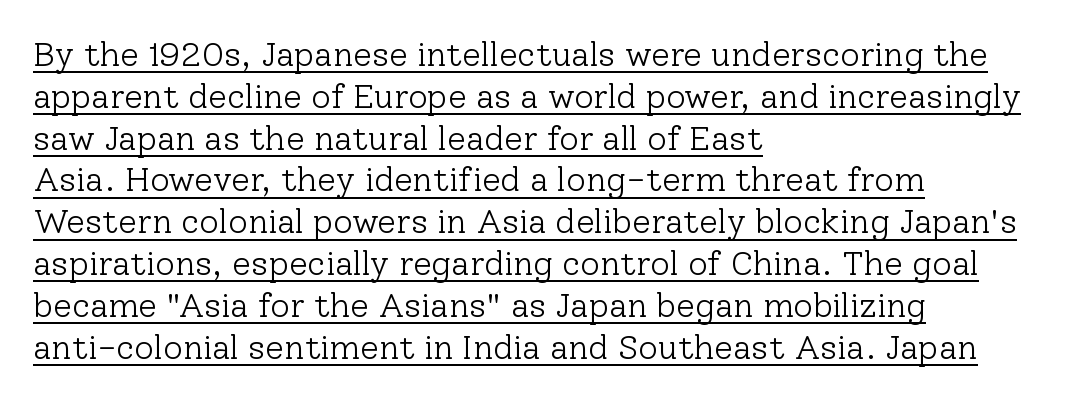
The image shows 34 px light serif type, upright; set left-aligned, line spacing 1.23x, normal letter spacing, underlined; low stroke contrast and a medium x-height.
